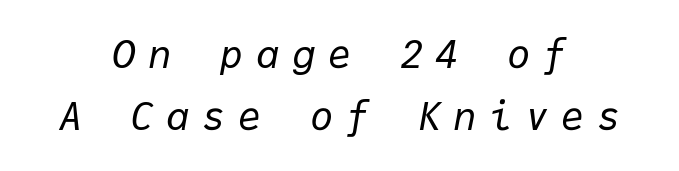
The image shows 39 px regular-weight type, italic (leaning right), monospaced; set centered, normal line spacing (1.6x), unusually wide letter spacing (+0.32 em), not underlined; low stroke contrast and a medium x-height.
